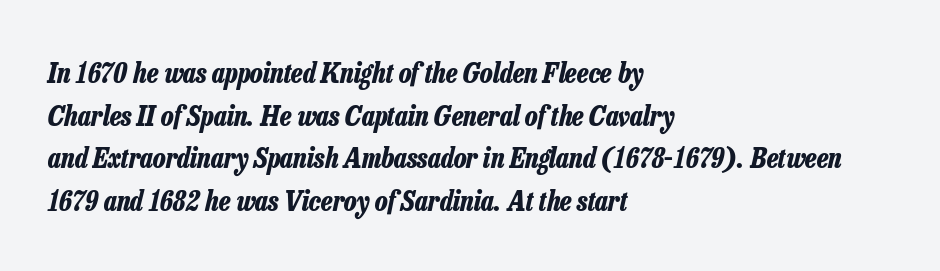
Q: Is the text bold? A: Yes.
Q: Is the text italic (slanted)? A: Yes, it leans right by about 13 degrees.
Q: Is the text underlined? A: No.
Q: How is the paragraph aligned? A: Left-aligned.
Q: Is the spacing between letters normal or unusually wide? A: Normal.
Q: Is the spacing between lines tight, normal or loose? A: Normal.
Q: Width (condensed, normal, or wide)? A: Condensed.
Q: Stroke contrast? A: Low.
Q: x-height? A: Medium.
Q: Monospaced? A: No.
